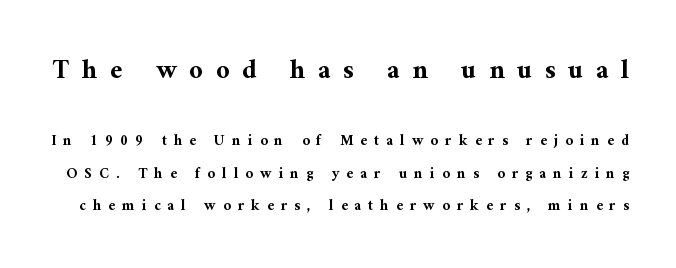
Q: Is the text bold? A: Yes.
Q: Is the text italic (slanted)? A: No, it is upright.
Q: Is the text underlined? A: No.
Q: Is the spacing between letters normal or unusually wide? A: Unusually wide.
Q: Is the spacing between lines tight, normal or loose? A: Loose.
Q: Which block of text is set in a larger size, the first (top) or the second (bottom)? A: The first (top) one.
